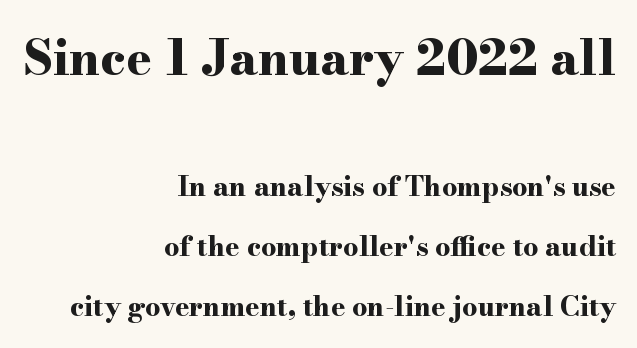
This sample is right-justified, so line beginnings fall wherever the words allow. On the weight axis this lands at bold, roughly 700. The letters stand straight up with perfectly vertical stems. Look at the bottom of the vertical strokes: they flare into serifs here.
